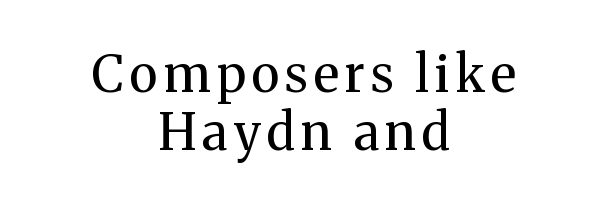
Q: Is the text bold? A: No.
Q: Is the text italic (slanted)? A: No, it is upright.
Q: Is the typeface a serif or a sans-serif typeface? A: Serif.
Q: Is the text underlined? A: No.
Q: How is the paragraph aligned? A: Centered.
Q: Width (condensed, normal, or wide)? A: Normal.
Q: Stroke contrast? A: Medium.
Q: x-height? A: Medium.
Q: Monospaced? A: No.
